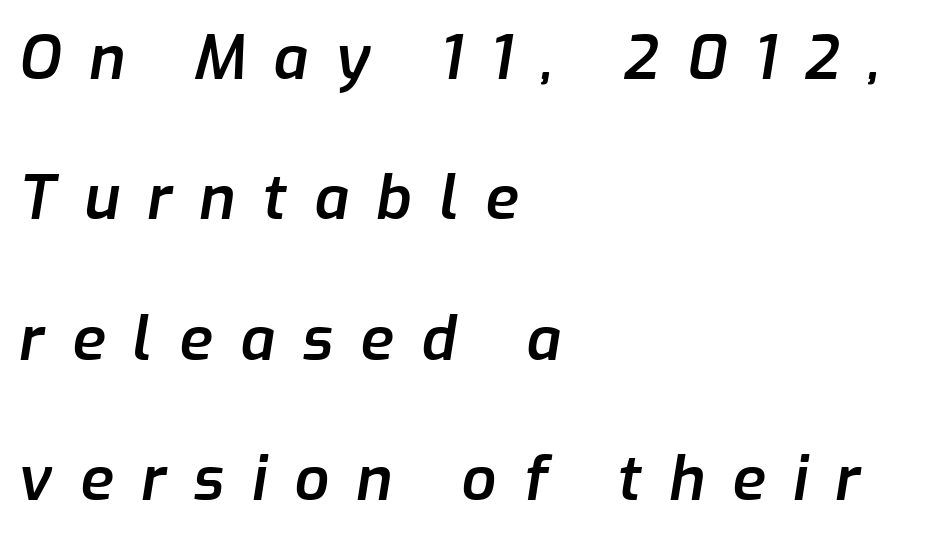
{"italic": "yes", "lean": "right", "slant_degrees": 9, "bold": "semi", "weight": "semibold", "width": "normal", "stroke_contrast": "low", "x_height": "medium", "monospaced": "no", "underline": "no", "align": "left", "line_spacing": "loose", "line_spacing_ratio": 2.3, "letter_spacing": "wide", "letter_spacing_em": 0.45, "glyph_px": 61}
